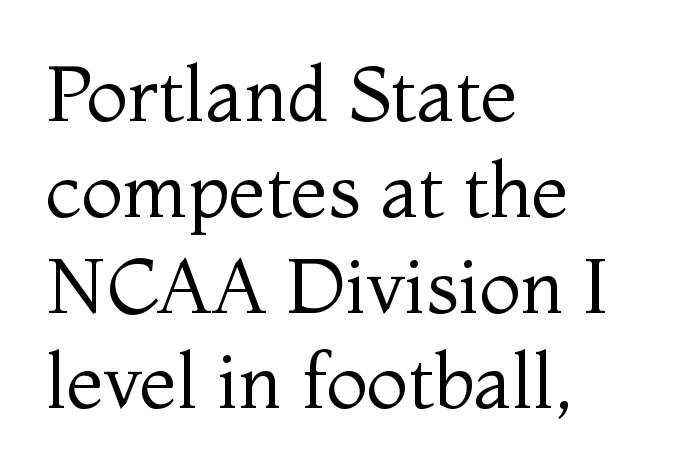
The image shows 76 px regular-weight serif type, upright; set left-aligned, normal line spacing (1.26x), normal letter spacing, not underlined; medium stroke contrast and a medium x-height.
